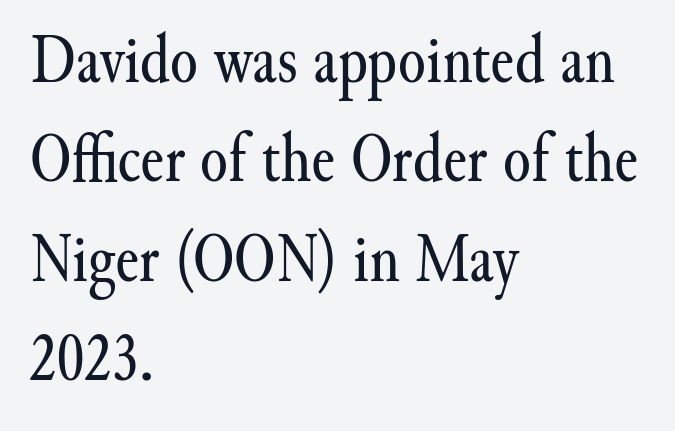
One glance says typical: line gaps are just what's usual. Underline: absent. You can tell from the footed stems that serif type was used. No letter is thick-stroked: the sample isn't bold. The rendering anchors every line to the left-hand side.
